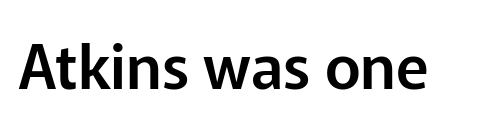
Q: Is the text italic (slanted)? A: No, it is upright.
Q: Is the typeface a serif or a sans-serif typeface? A: Sans-serif.
Q: Is the text underlined? A: No.
Q: Is the spacing between letters normal or unusually wide? A: Normal.
Q: Width (condensed, normal, or wide)? A: Normal.
Q: Stroke contrast? A: Low.
Q: x-height? A: Medium.
Q: Monospaced? A: No.
